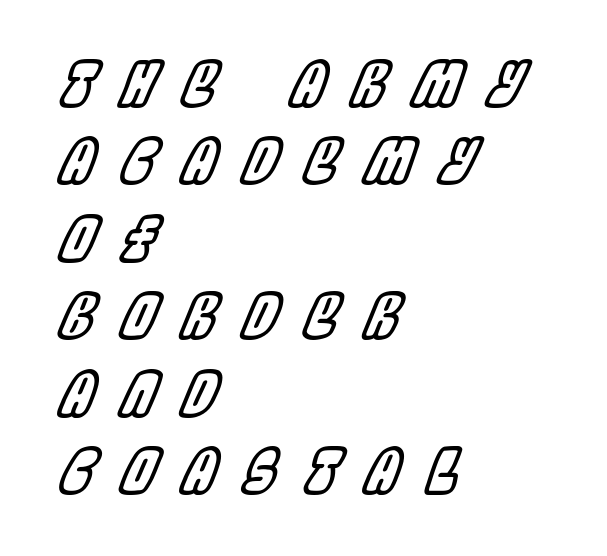
{"italic": "yes", "lean": "right", "slant_degrees": 22, "width": "condensed", "x_height": "large", "monospaced": "no", "underline": "no", "align": "left", "line_spacing": "normal", "line_spacing_ratio": 1.27, "letter_spacing": "wide", "letter_spacing_em": 0.44, "glyph_px": 61}
